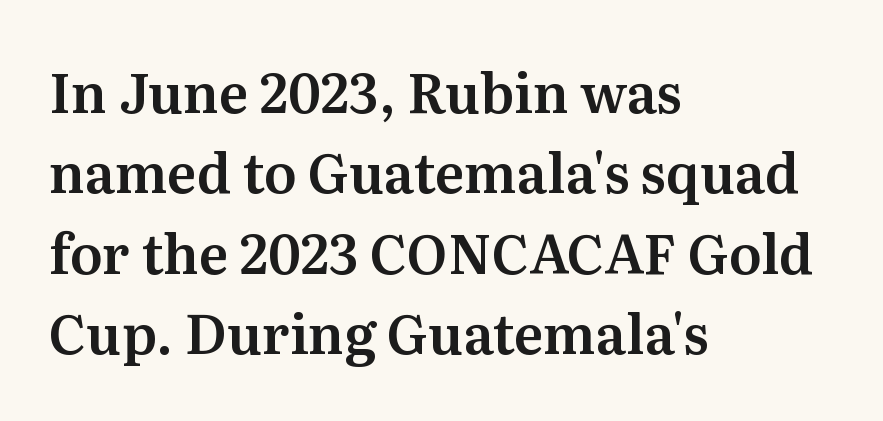
Summary of vertical rhythm: regular, with standard interline spacing. Decoration check: the copy has no underline. The type is set solid horizontally, with unmodified tracking. Teacher's note: observe the even left margin — that is flush-left alignment. Each letter keeps its own natural width here, so spacing adapts to shape.
